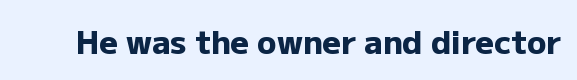
Q: Is the text bold? A: Yes.
Q: Is the text italic (slanted)? A: No, it is upright.
Q: Is the typeface a serif or a sans-serif typeface? A: Sans-serif.
Q: Is the text underlined? A: No.
Q: Is the spacing between letters normal or unusually wide? A: Normal.
Q: Width (condensed, normal, or wide)? A: Normal.
Q: Stroke contrast? A: Low.
Q: x-height? A: Medium.
Q: Monospaced? A: No.
